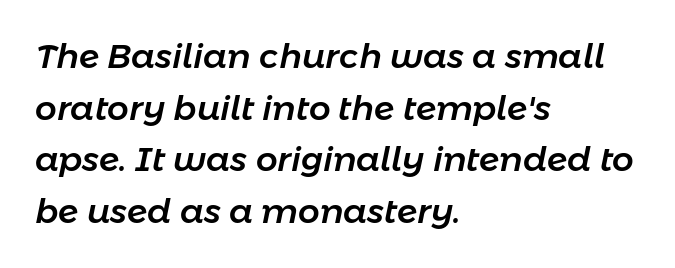
A normal amount of white space separates one row of letters from the next. It's the slanting kind of type. Rule under the text: the space is simply empty. No extra tracking has been applied to these lines. The rendering uses natural spacing where letterforms have individual widths.
